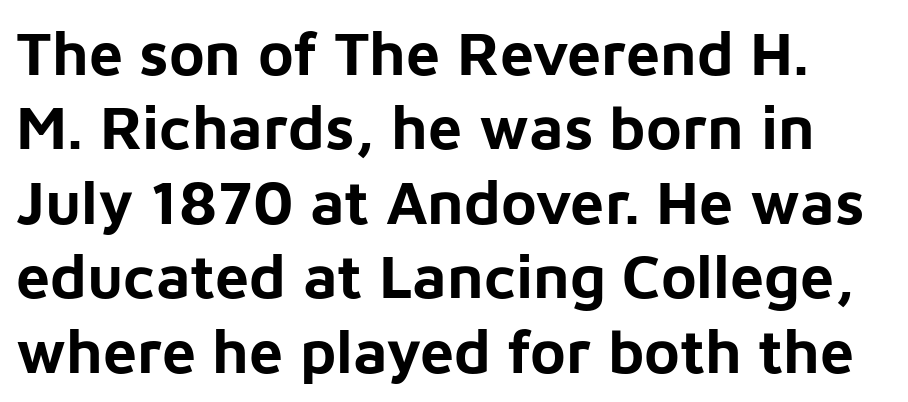
Ascenders rise straight up at ninety degrees. Words appear dense and cohesive because spacing is normal. Type without underlining. Each letter keeps its own natural width here, so spacing adapts to shape.
